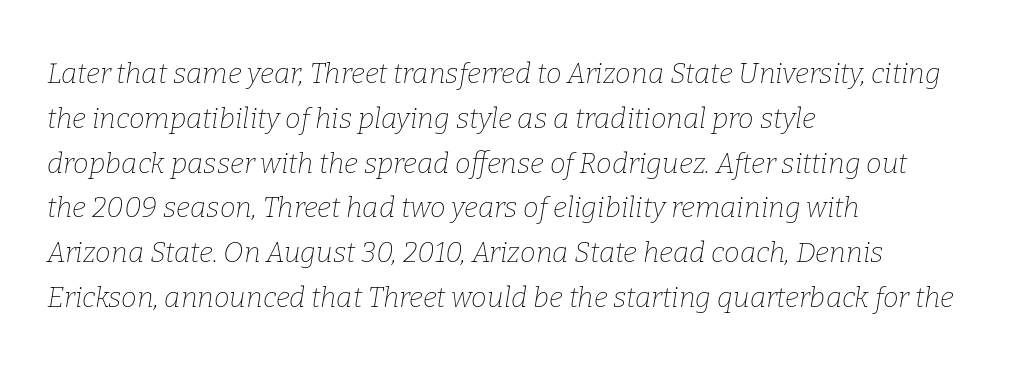
To sum up the face: it has serifs. The leading is moderate, giving the passage an even texture. Italic? Definitely — the glyphs are oblique. Default kerning and tracking; the words read as compact shapes. You could not count columns in this text — the font is proportionally spaced. Visually the block forms a straight wall on the left and a jagged coastline on the right.
